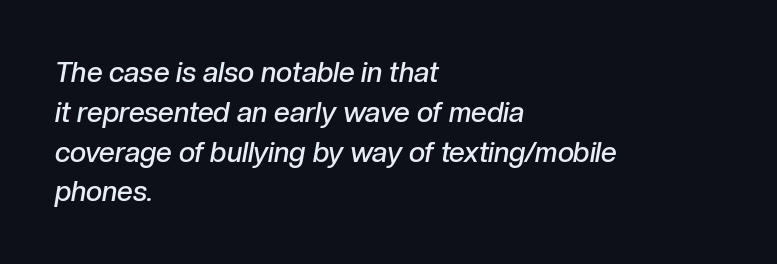
Q: Is the text bold? A: Semi-bold.
Q: Is the text italic (slanted)? A: Yes, it leans right by about 10 degrees.
Q: Is the text underlined? A: No.
Q: How is the paragraph aligned? A: Left-aligned.
Q: Is the spacing between letters normal or unusually wide? A: Normal.
Q: Is the spacing between lines tight, normal or loose? A: Normal.
Q: Width (condensed, normal, or wide)? A: Normal.
Q: Stroke contrast? A: Low.
Q: x-height? A: Medium.
Q: Monospaced? A: No.
